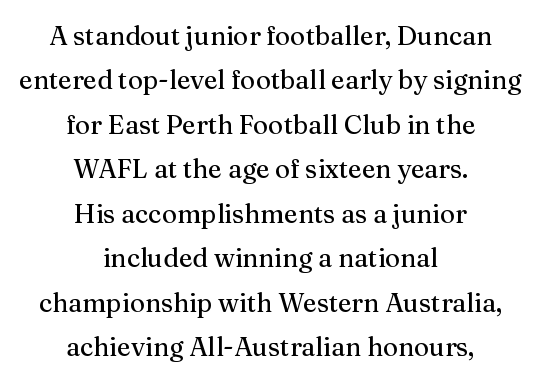
The image shows 26 px text type, upright; set centered, line spacing 1.71x, normal letter spacing, not underlined.
